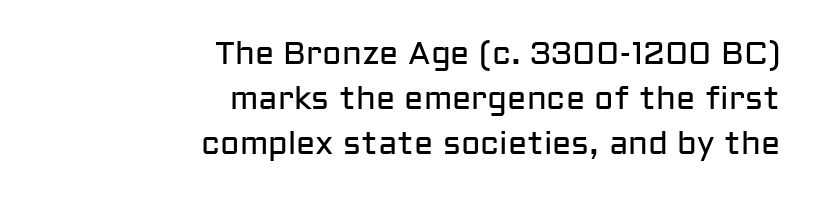
The image shows 32 px regular-weight sans-serif type, upright; set right-aligned, normal line spacing (1.4x), normal letter spacing, not underlined; low stroke contrast and a medium x-height.
